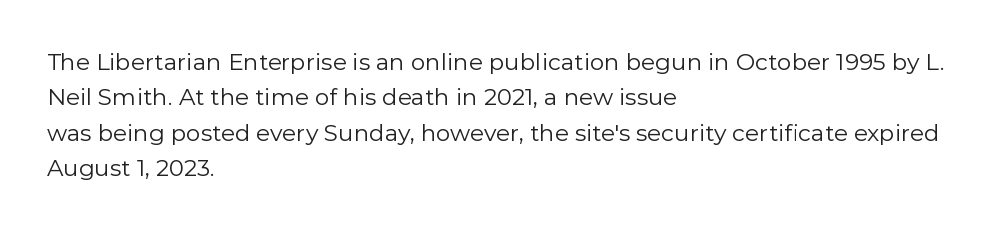
{"italic": "no", "bold": "no", "underline": "no", "align": "left", "line_spacing": "normal", "line_spacing_ratio": 1.54, "letter_spacing": "normal", "letter_spacing_em": 0.0, "glyph_px": 23}
